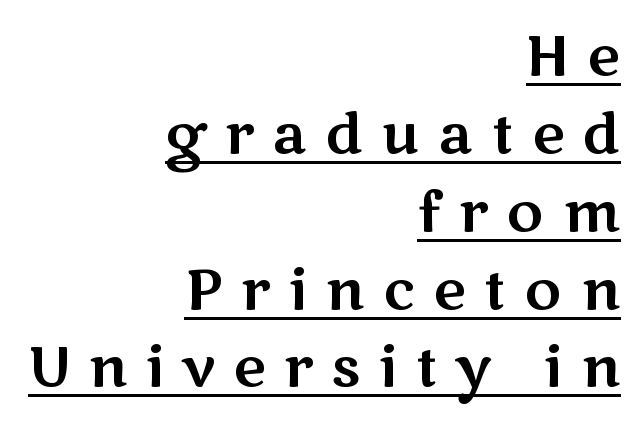
{"serif": "no", "italic": "no", "width": "wide", "stroke_contrast": "medium", "x_height": "medium", "monospaced": "no", "underline": "yes", "align": "right", "line_spacing": "normal", "line_spacing_ratio": 1.39, "letter_spacing": "wide", "letter_spacing_em": 0.33, "glyph_px": 56}
